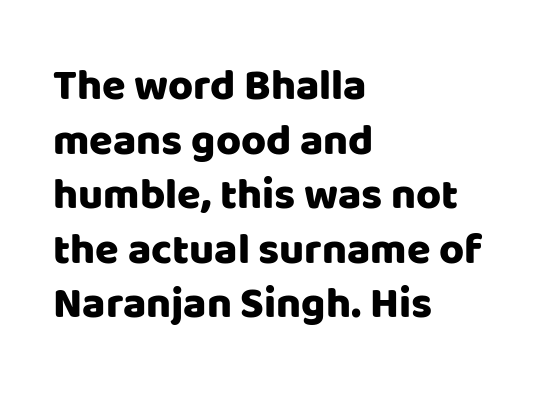
Q: Is the text italic (slanted)? A: No, it is upright.
Q: Is the typeface a serif or a sans-serif typeface? A: Sans-serif.
Q: Is the text underlined? A: No.
Q: How is the paragraph aligned? A: Left-aligned.
Q: Is the spacing between letters normal or unusually wide? A: Normal.
Q: Is the spacing between lines tight, normal or loose? A: Normal.
Q: Width (condensed, normal, or wide)? A: Normal.
Q: Stroke contrast? A: Low.
Q: x-height? A: Large.
Q: Monospaced? A: No.
